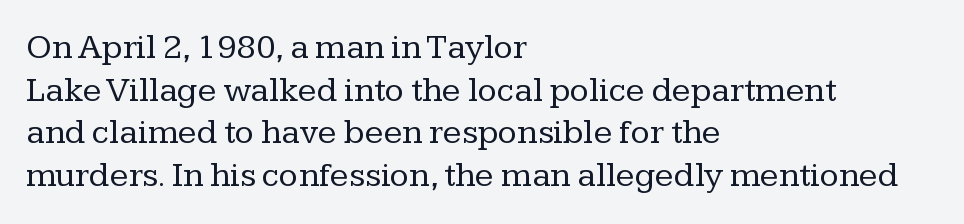
{"serif": "yes", "italic": "no", "bold": "no", "weight": "regular", "width": "normal", "stroke_contrast": "low", "x_height": "medium", "monospaced": "no", "underline": "no", "align": "left", "line_spacing_ratio": 1.22, "letter_spacing": "normal", "letter_spacing_em": 0.0, "glyph_px": 35}
